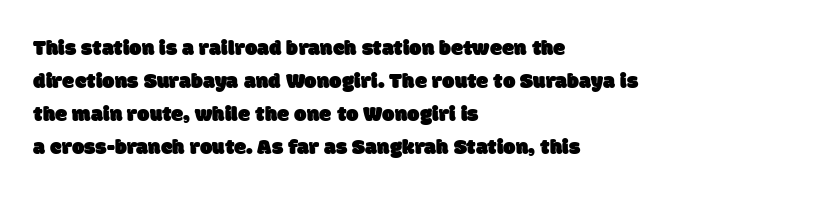
Short and long lines alike share a common starting point at left. Line spacing here is normal. Underline: absent. Observe the ordinary spacing: letters are neighbours, not strangers.
